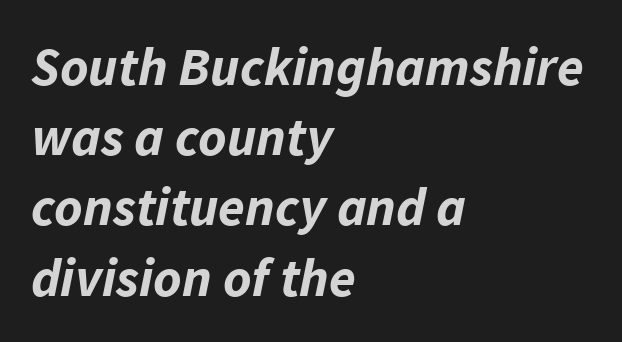
The image shows 54 px bold type, italic (leaning right); set left-aligned, normal line spacing (1.3x), normal letter spacing, not underlined; low stroke contrast and a medium x-height.
